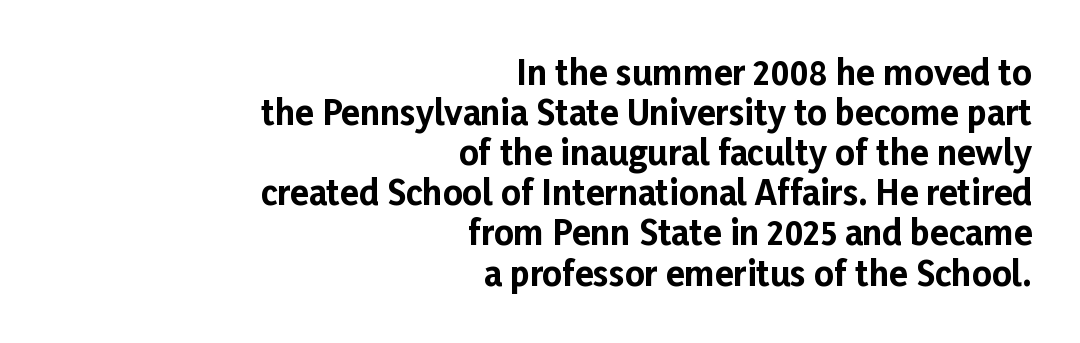
The image shows 34 px bold sans-serif type, upright; set right-aligned, line spacing 1.18x, normal letter spacing, not underlined; low stroke contrast and a medium x-height.
